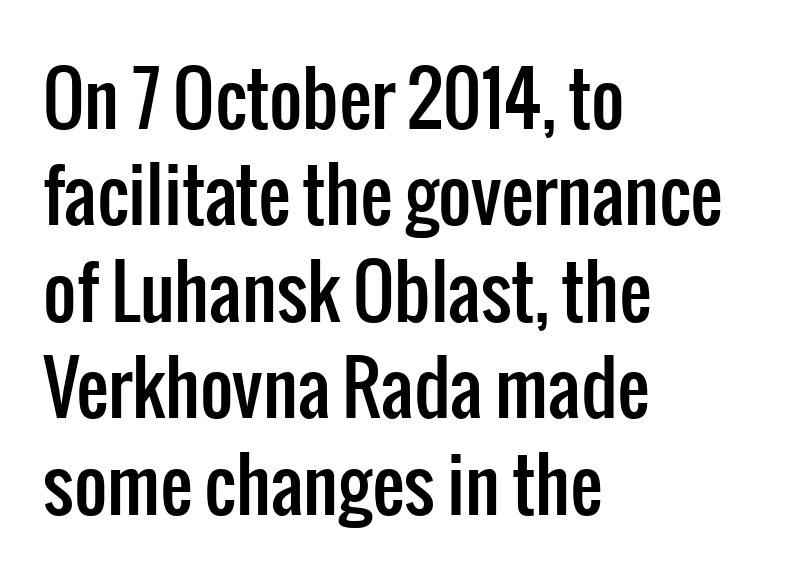
Q: Is the text italic (slanted)? A: No, it is upright.
Q: Is the typeface a serif or a sans-serif typeface? A: Sans-serif.
Q: Is the text underlined? A: No.
Q: How is the paragraph aligned? A: Left-aligned.
Q: Is the spacing between letters normal or unusually wide? A: Normal.
Q: Is the spacing between lines tight, normal or loose? A: Normal.
Q: Width (condensed, normal, or wide)? A: Condensed.
Q: Stroke contrast? A: Low.
Q: x-height? A: Medium.
Q: Monospaced? A: No.
